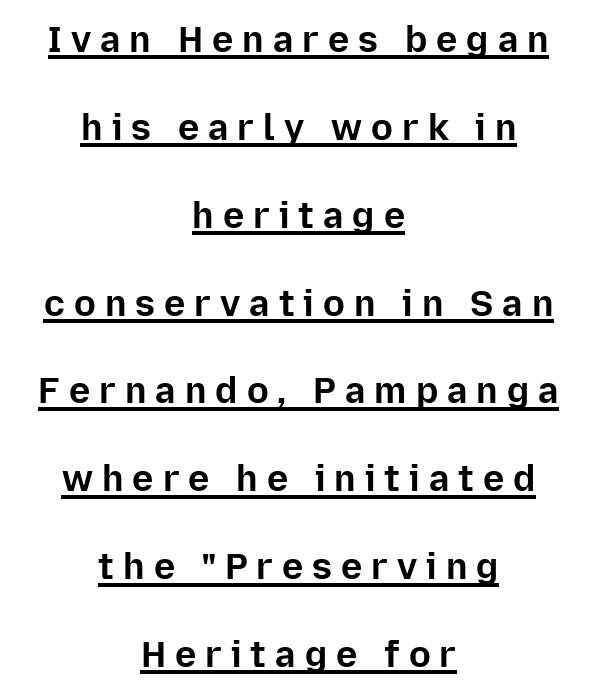
Examine the stroke ends and you'll find no serifs. The lines are spread far apart with generous leading. Typeset on center — no edge is straight. Beneath each row of characters lies a ruled line.
